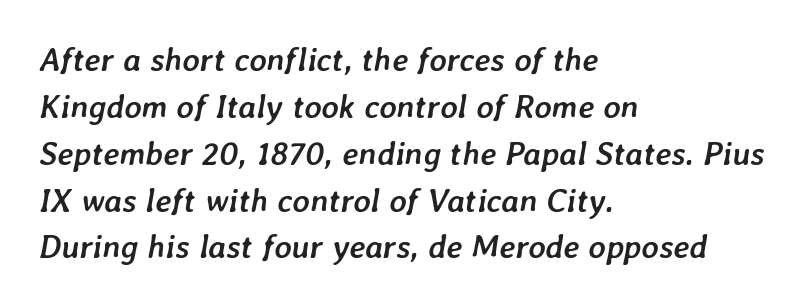
How are the letters spaced? Ordinarily, with no added tracking. One glance says typical: line gaps are just what's usual. Notice how thick the strokes are: this is what a full bold looks like. Teacher's note: observe the even left margin — that is flush-left alignment. Descenders hang freely into open space.
